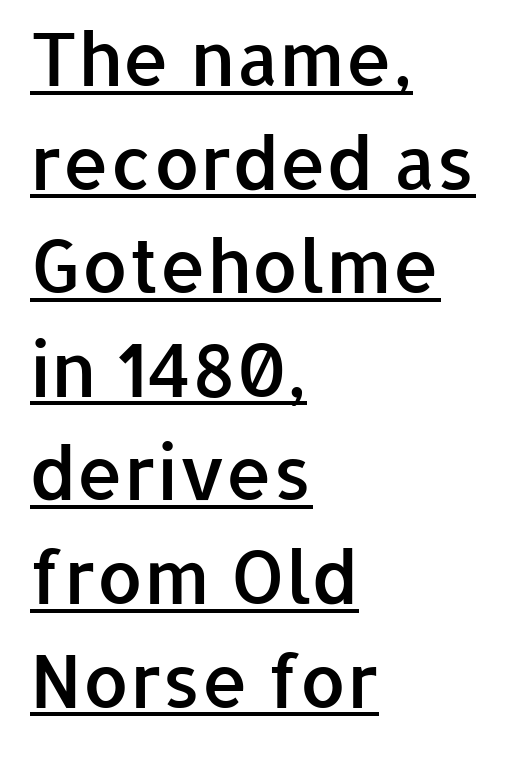
The image shows 74 px semibold sans-serif type, upright; set left-aligned, normal line spacing (1.4x), normal letter spacing, underlined; low stroke contrast and a medium x-height.
